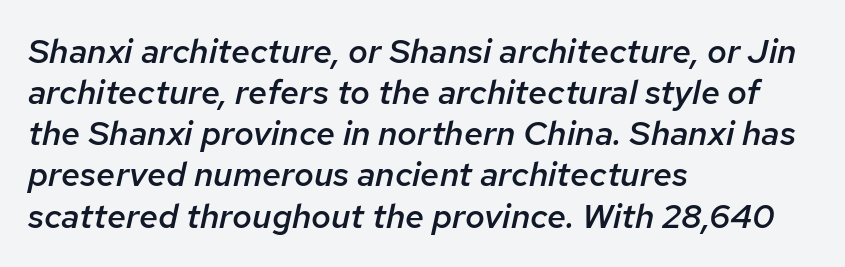
The image shows 34 px semibold type, italic (leaning right); set left-aligned, line spacing 1.21x, normal letter spacing, not underlined; low stroke contrast and a medium x-height.
